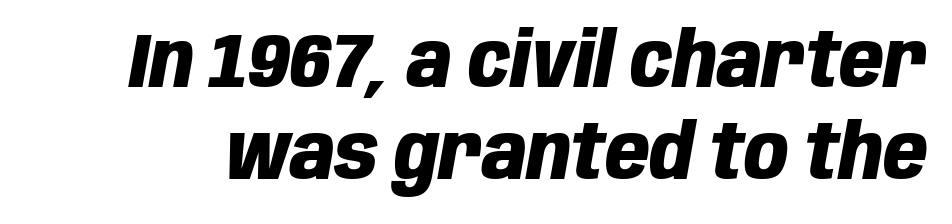
The image shows 77 px heavy, condensed type, italic (leaning right); set line spacing 1.2x, normal letter spacing, not underlined; low stroke contrast and a large x-height.
